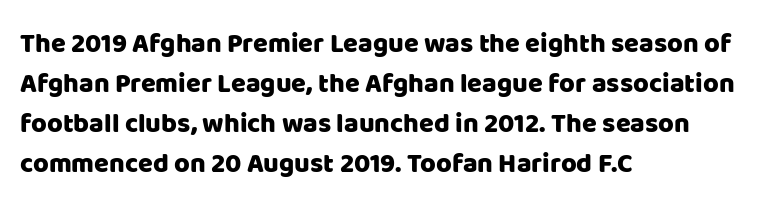
Q: Is the text italic (slanted)? A: No, it is upright.
Q: Is the text underlined? A: No.
Q: How is the paragraph aligned? A: Left-aligned.
Q: Is the spacing between letters normal or unusually wide? A: Normal.
Q: Is the spacing between lines tight, normal or loose? A: Normal.
